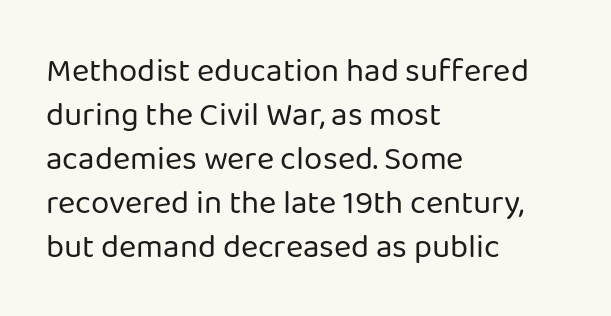
The letters carry no serifs — their stems end cleanly without finishing strokes. The paragraph has a hard left edge and a soft right edge. Is this a fixed-width face? No — the glyphs have proportional, varying widths. Notice how descenders clear the ascenders below comfortably — that's standard leading. The cut favours lightness, reaching ordinary text weight at its darkest. The type is set solid horizontally, with unmodified tracking.
